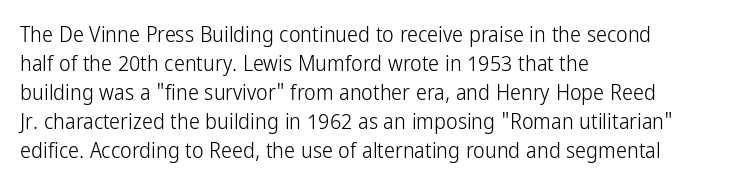
{"italic": "no", "bold": "no", "underline": "no", "align": "left", "line_spacing": "normal", "line_spacing_ratio": 1.32, "letter_spacing": "normal", "letter_spacing_em": 0.0, "glyph_px": 22}
